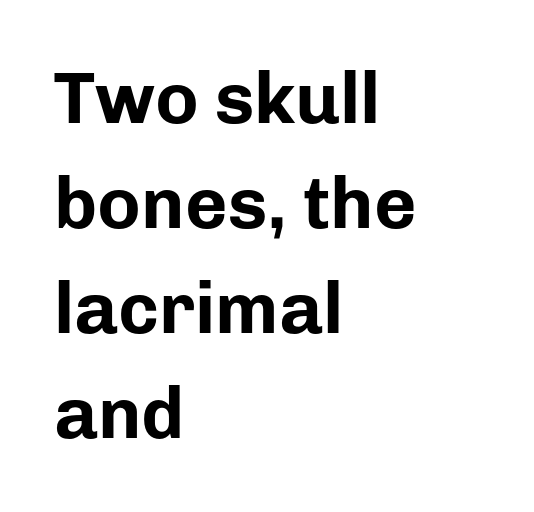
The image shows 73 px bold sans-serif type, upright; set left-aligned, normal line spacing (1.44x), normal letter spacing, not underlined; low stroke contrast and a medium x-height.
